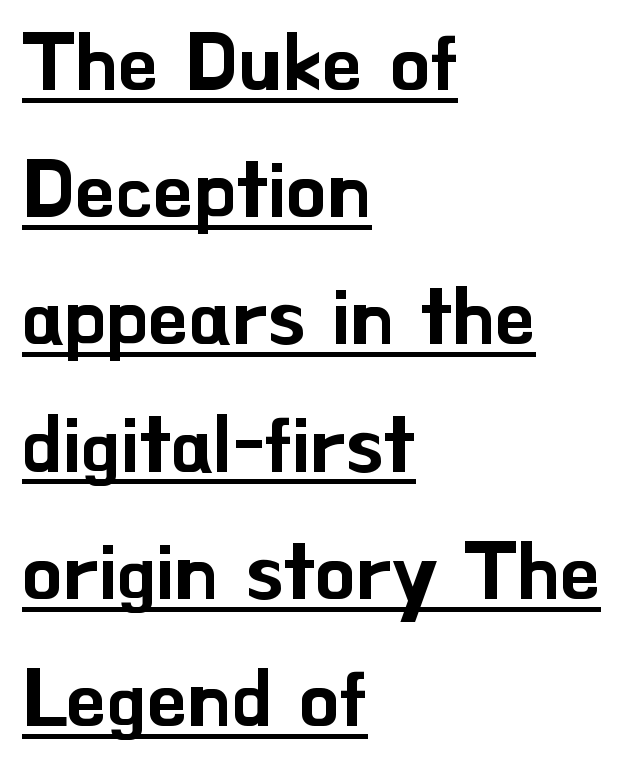
The image shows 80 px sans-serif type, upright; set left-aligned, normal line spacing (1.59x), normal letter spacing, underlined; low stroke contrast and a small x-height.
